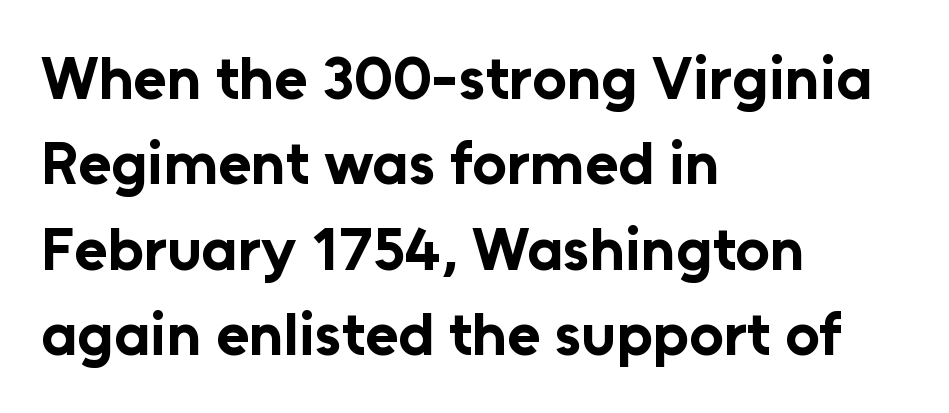
Q: Is the text bold? A: Yes.
Q: Is the text italic (slanted)? A: No, it is upright.
Q: Is the typeface a serif or a sans-serif typeface? A: Sans-serif.
Q: Is the text underlined? A: No.
Q: How is the paragraph aligned? A: Left-aligned.
Q: Is the spacing between letters normal or unusually wide? A: Normal.
Q: Is the spacing between lines tight, normal or loose? A: Normal.
Q: Width (condensed, normal, or wide)? A: Normal.
Q: Stroke contrast? A: Low.
Q: x-height? A: Medium.
Q: Monospaced? A: No.
